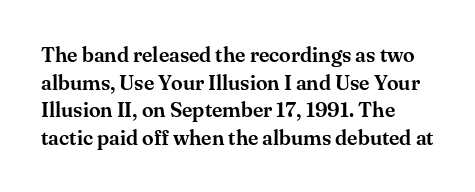
Unlike italic type, these characters show no tilt at all. Each word holds together tightly as a unit, with standard inter-letter gaps. The passage shown stacks its lines at a standard gap. Lines of text with bare space underneath.
